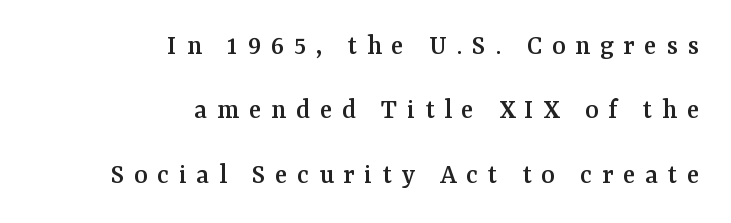
{"serif": "yes", "italic": "no", "width": "normal", "stroke_contrast": "medium", "x_height": "medium", "monospaced": "no", "underline": "no", "align": "right", "line_spacing": "loose", "line_spacing_ratio": 2.22, "letter_spacing": "wide", "letter_spacing_em": 0.33, "glyph_px": 29}
